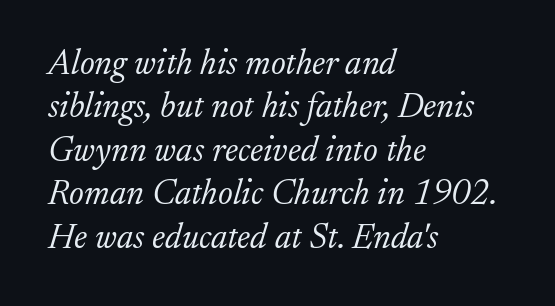
The image shows 35 px light serif type, italic (leaning right); set left-aligned, line spacing 1.24x, normal letter spacing, not underlined; low stroke contrast and a small x-height.
